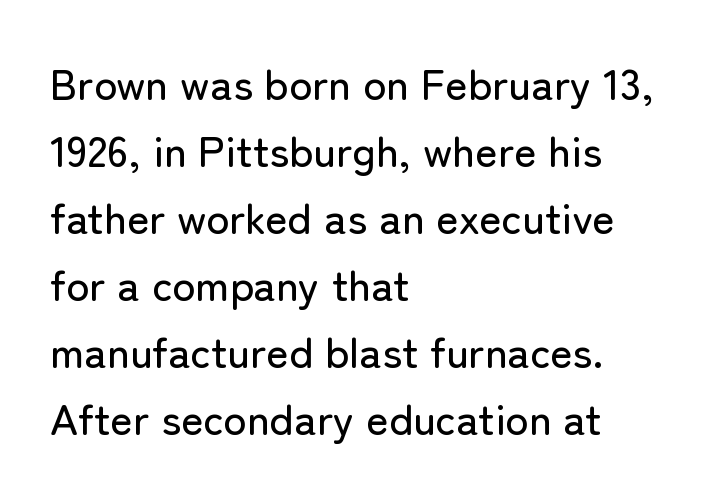
You can tell from the bare stems that sans-serif type was used. A normal amount of white space separates one row of letters from the next. Note the varied advance widths — an 'i' is clearly narrower than an 'm'. Spacing between characters is what you'd get straight out of the box.
